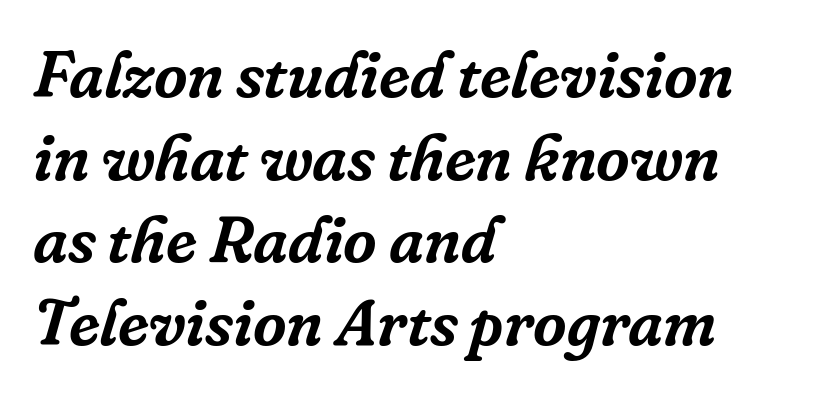
The image shows 65 px serif type, italic (leaning right); set left-aligned, normal line spacing (1.27x), normal letter spacing, not underlined; low stroke contrast and a medium x-height.
